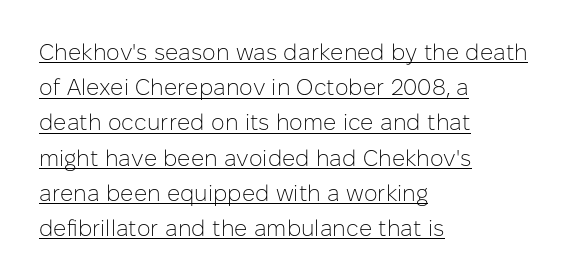
Q: Is the text bold? A: No.
Q: Is the text italic (slanted)? A: No, it is upright.
Q: Is the text underlined? A: Yes.
Q: How is the paragraph aligned? A: Left-aligned.
Q: Is the spacing between letters normal or unusually wide? A: Normal.
Q: Is the spacing between lines tight, normal or loose? A: Normal.
